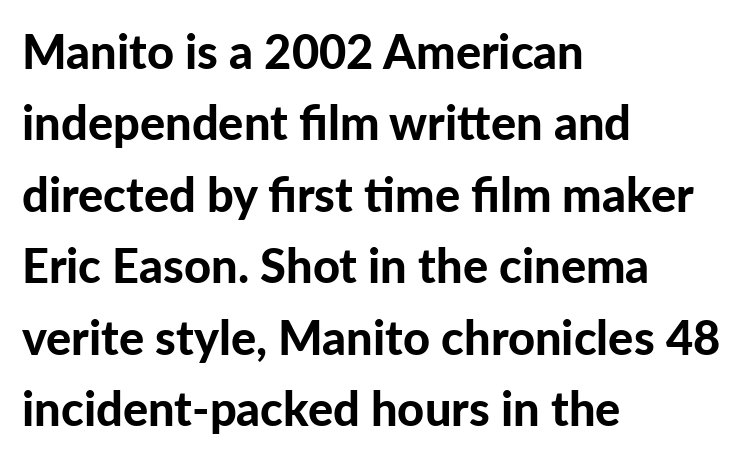
The image shows 47 px bold sans-serif type, upright; set left-aligned, normal line spacing (1.52x), normal letter spacing, not underlined; low stroke contrast and a medium x-height.
